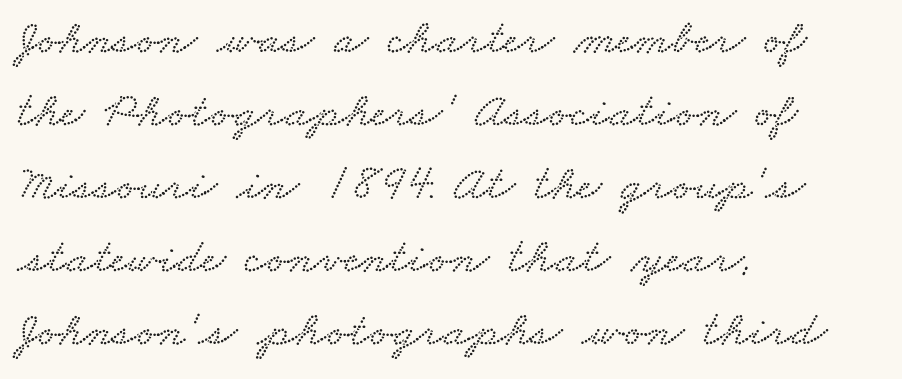
Q: Is the text underlined? A: No.
Q: How is the paragraph aligned? A: Left-aligned.
Q: Is the spacing between letters normal or unusually wide? A: Normal.
Q: Is the spacing between lines tight, normal or loose? A: Normal.
Q: Width (condensed, normal, or wide)? A: Wide.
Q: Stroke contrast? A: Low.
Q: x-height? A: Small.
Q: Monospaced? A: No.
